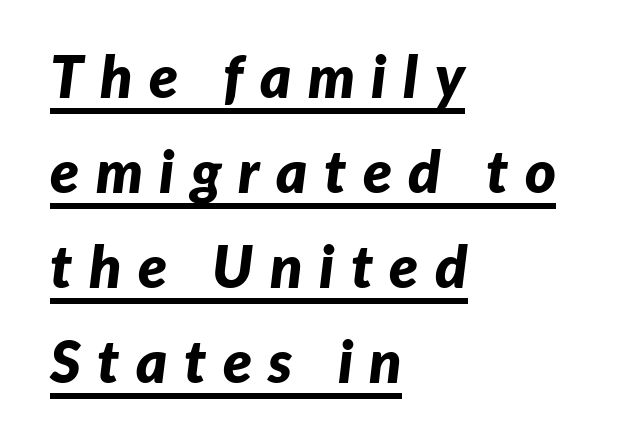
The image shows 59 px bold type, italic (leaning right); set left-aligned, normal line spacing (1.61x), unusually wide letter spacing (+0.28 em), underlined; low stroke contrast and a medium x-height.
